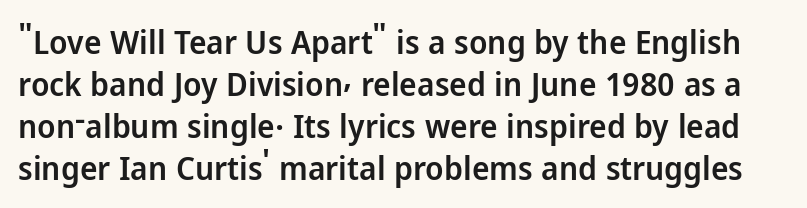
The image shows 33 px semibold sans-serif type, upright; set normal line spacing (1.27x), normal letter spacing, not underlined; low stroke contrast and a medium x-height.
